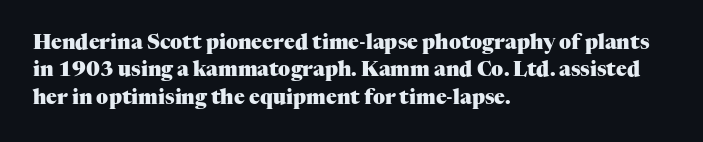
{"italic": "no", "bold": "yes", "underline": "no", "align": "left", "line_spacing": "normal", "line_spacing_ratio": 1.37, "letter_spacing": "normal", "letter_spacing_em": 0.0, "glyph_px": 20}
